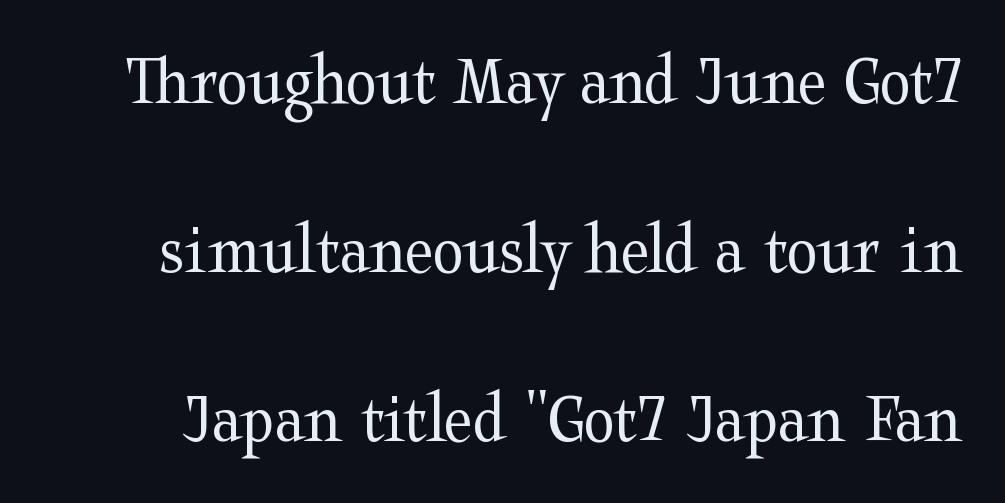
Q: Is the text bold? A: No.
Q: Is the text italic (slanted)? A: No, it is upright.
Q: Is the typeface a serif or a sans-serif typeface? A: Serif.
Q: Is the text underlined? A: No.
Q: Is the spacing between letters normal or unusually wide? A: Normal.
Q: Is the spacing between lines tight, normal or loose? A: Loose.
Q: Width (condensed, normal, or wide)? A: Wide.
Q: Stroke contrast? A: Medium.
Q: x-height? A: Medium.
Q: Monospaced? A: No.
